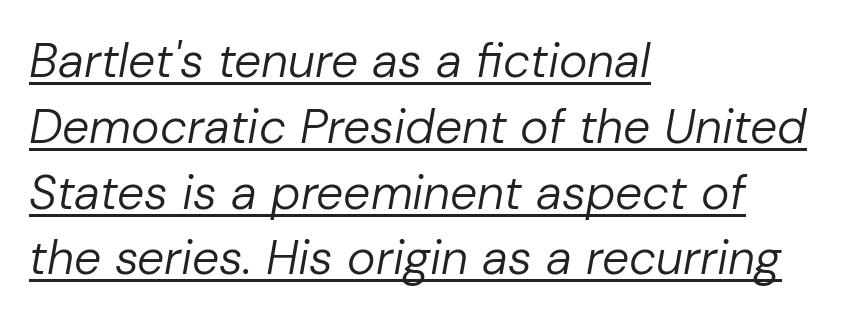
The space between consecutive lines is moderate. Is the stroke heavy? The answer is a plain regular-or-lighter. The face used here is rendered with its standard letterfit. In CSS terms this would be text-align: left. Has an underline been added? It has.
